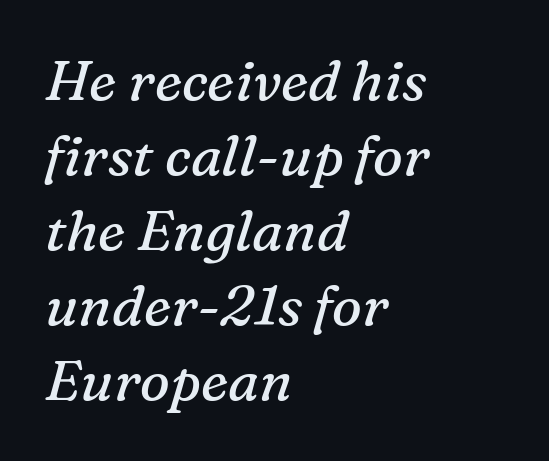
{"serif": "yes", "italic": "yes", "lean": "right", "slant_degrees": 16, "bold": "no", "weight": "regular", "width": "normal", "stroke_contrast": "medium", "x_height": "medium", "monospaced": "no", "underline": "no", "align": "left", "line_spacing": "normal", "line_spacing_ratio": 1.34, "letter_spacing": "normal", "letter_spacing_em": 0.0, "glyph_px": 56}
